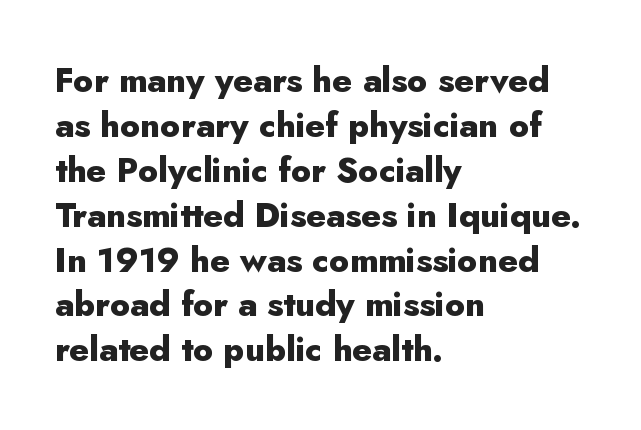
This rendering uses left alignment, leaving the right contour irregular. How would I describe the line gaps? Plain and ordinary. Note: no serifs on the glyphs. Every character sits straight up, as roman type does. Caption: standard tracking, unaltered.
